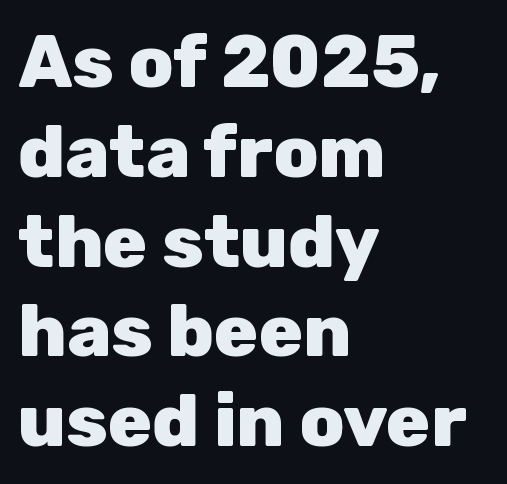
Q: Is the text bold? A: Yes.
Q: Is the text italic (slanted)? A: No, it is upright.
Q: Is the typeface a serif or a sans-serif typeface? A: Sans-serif.
Q: Is the text underlined? A: No.
Q: How is the paragraph aligned? A: Left-aligned.
Q: Is the spacing between letters normal or unusually wide? A: Normal.
Q: Width (condensed, normal, or wide)? A: Normal.
Q: Stroke contrast? A: Low.
Q: x-height? A: Medium.
Q: Monospaced? A: No.
